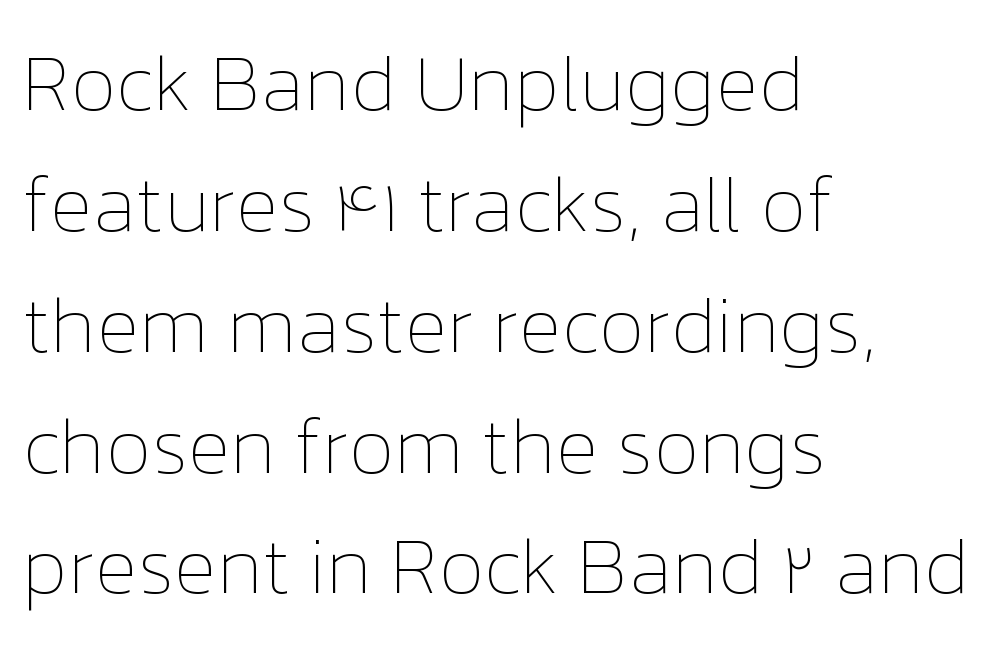
{"italic": "no", "bold": "no", "weight": "thin", "width": "normal", "stroke_contrast": "low", "x_height": "medium", "monospaced": "no", "underline": "no", "align": "left", "line_spacing": "normal", "line_spacing_ratio": 1.53, "letter_spacing": "normal", "letter_spacing_em": 0.0, "glyph_px": 79}
